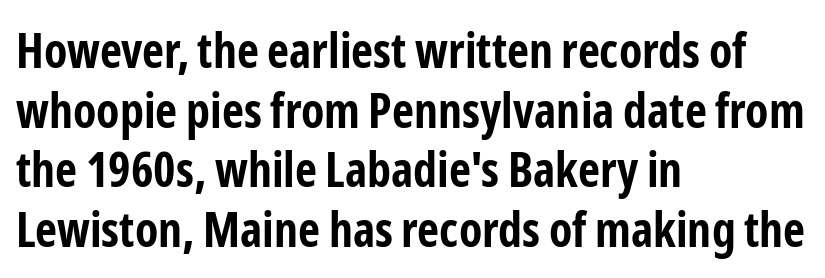
Q: Is the text bold? A: Yes.
Q: Is the text italic (slanted)? A: No, it is upright.
Q: Is the typeface a serif or a sans-serif typeface? A: Sans-serif.
Q: Is the text underlined? A: No.
Q: How is the paragraph aligned? A: Left-aligned.
Q: Is the spacing between letters normal or unusually wide? A: Normal.
Q: Width (condensed, normal, or wide)? A: Condensed.
Q: Stroke contrast? A: Low.
Q: x-height? A: Medium.
Q: Monospaced? A: No.
